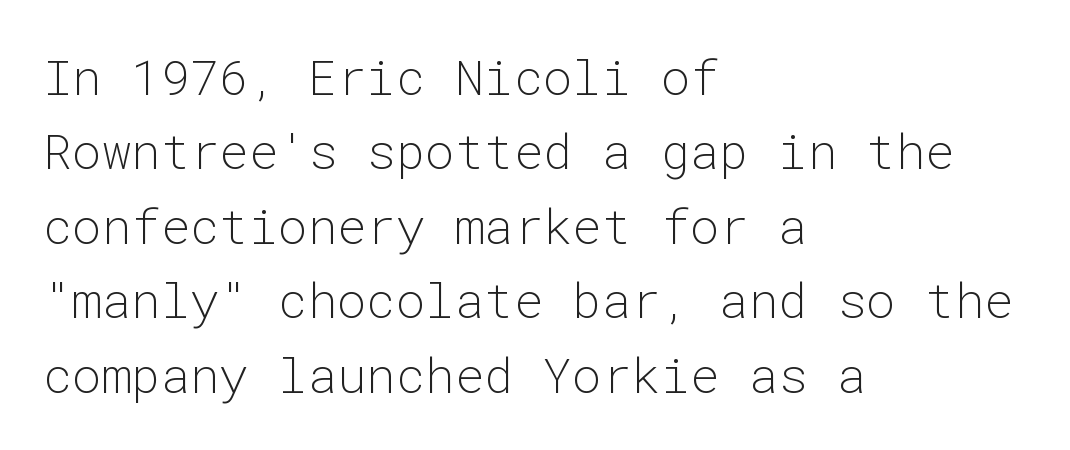
The image shows 49 px light sans-serif type, upright, monospaced; set left-aligned, normal line spacing (1.52x), normal letter spacing, not underlined; low stroke contrast and a medium x-height.
